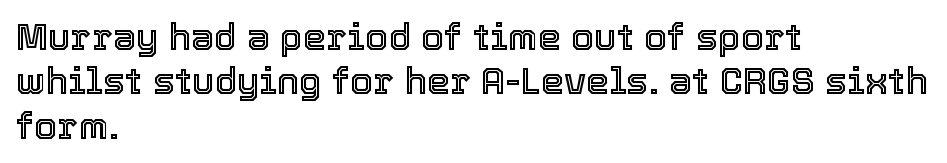
Q: Is the text italic (slanted)? A: No, it is upright.
Q: Is the text underlined? A: No.
Q: How is the paragraph aligned? A: Left-aligned.
Q: Is the spacing between letters normal or unusually wide? A: Normal.
Q: Width (condensed, normal, or wide)? A: Normal.
Q: x-height? A: Medium.
Q: Monospaced? A: No.
